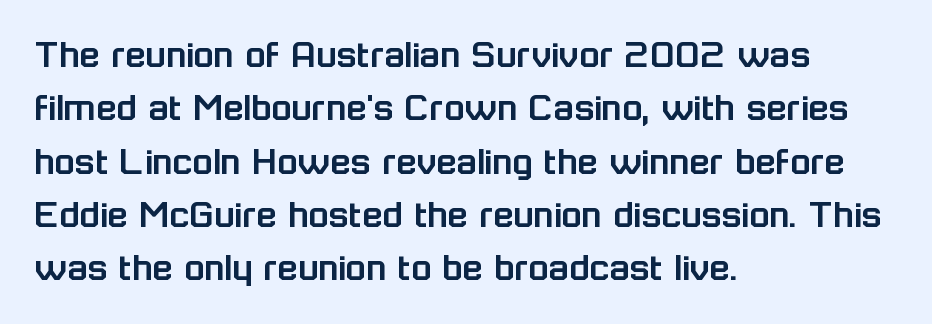
The designer left line spacing at the default. Letter spacing: default. Quick note: underline off. Notice how the stems are strictly vertical — no italics here. The passage shown is typed in a proportional face where columns would drift. The passage shown is typeset with a sans-serif family.
